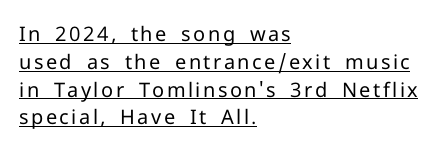
Q: Is the text bold? A: No.
Q: Is the text italic (slanted)? A: No, it is upright.
Q: Is the text underlined? A: Yes.
Q: How is the paragraph aligned? A: Left-aligned.
Q: Is the spacing between lines tight, normal or loose? A: Normal.
